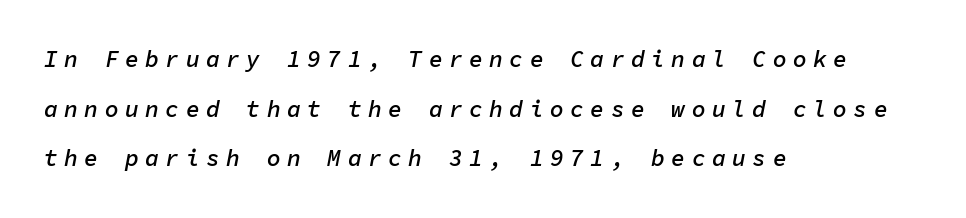
Q: Is the text bold? A: Semi-bold.
Q: Is the text italic (slanted)? A: Yes, it leans right by about 11 degrees.
Q: Is the text underlined? A: No.
Q: How is the paragraph aligned? A: Left-aligned.
Q: Is the spacing between letters normal or unusually wide? A: Unusually wide.
Q: Is the spacing between lines tight, normal or loose? A: Loose.
